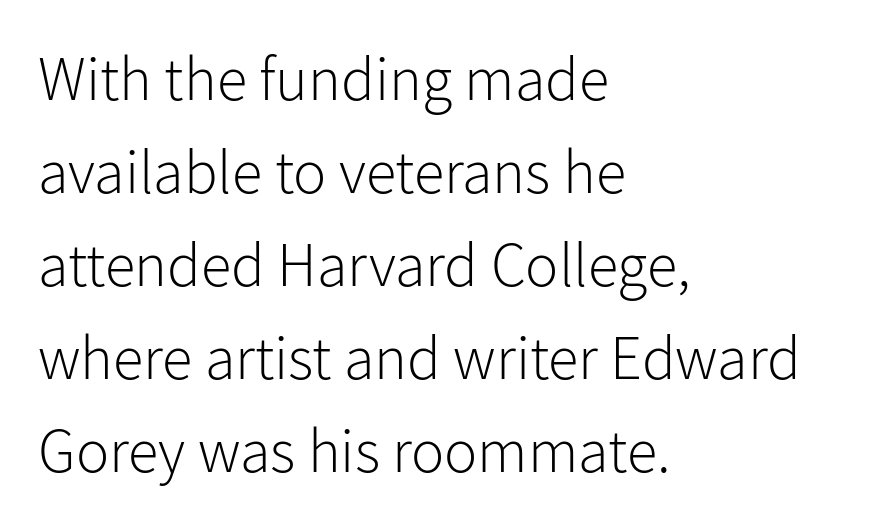
The image shows 62 px light sans-serif type, upright; set left-aligned, normal line spacing (1.5x), normal letter spacing, not underlined; low stroke contrast and a medium x-height.
